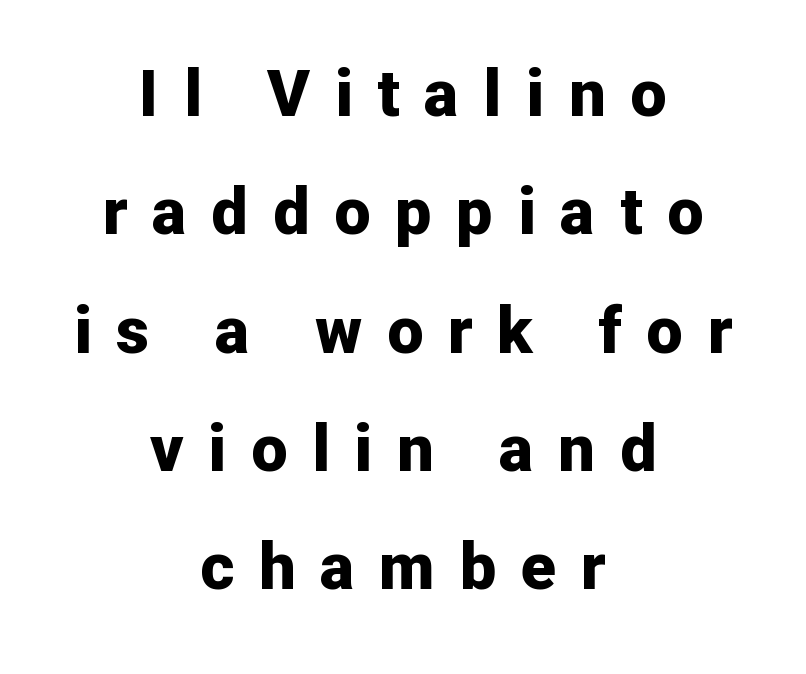
The passage shown is not underscored anywhere. Notice how thick the strokes are: this is what a full bold looks like. To sum up the face: it is a sans, with no serifs. Casual observation: everything's sitting right in the middle. The rendering uses natural spacing where letterforms have individual widths. Characters follow at a spacing far wider than the type designer built in.
